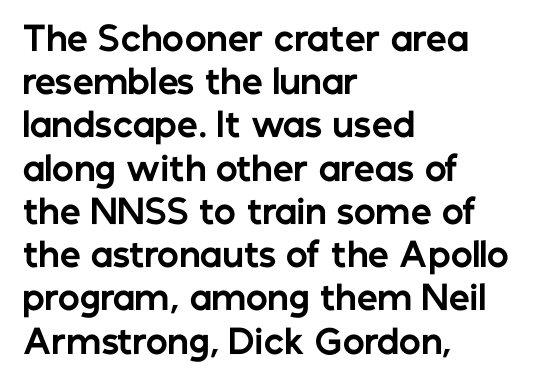
{"serif": "no", "italic": "no", "bold": "yes", "weight": "bold", "width": "normal", "stroke_contrast": "low", "x_height": "medium", "monospaced": "no", "underline": "no", "align": "left", "line_spacing": "normal", "line_spacing_ratio": 1.31, "letter_spacing": "normal", "letter_spacing_em": 0.0, "glyph_px": 33}
